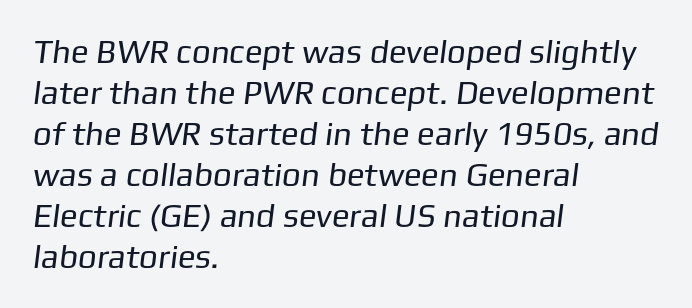
The image shows 33 px regular-weight sans-serif type; set left-aligned, line spacing 1.24x, normal letter spacing, not underlined; low stroke contrast and a medium x-height.
